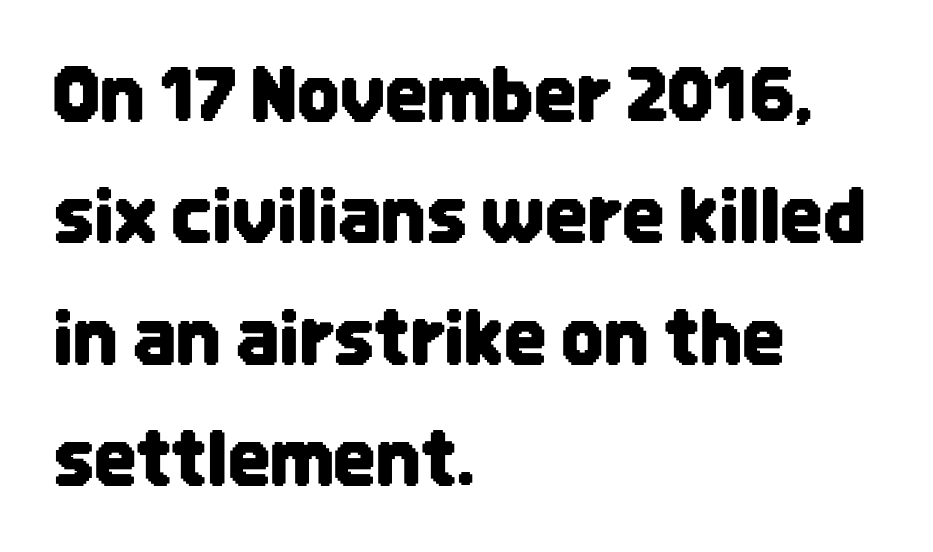
The image shows 74 px condensed sans-serif type, upright; set left-aligned, normal line spacing (1.64x), normal letter spacing, not underlined; low stroke contrast and a large x-height.
